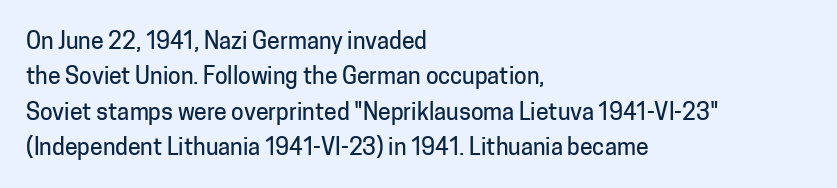
The image shows 23 px text type, upright; set left-aligned, normal line spacing (1.54x), normal letter spacing, not underlined.
